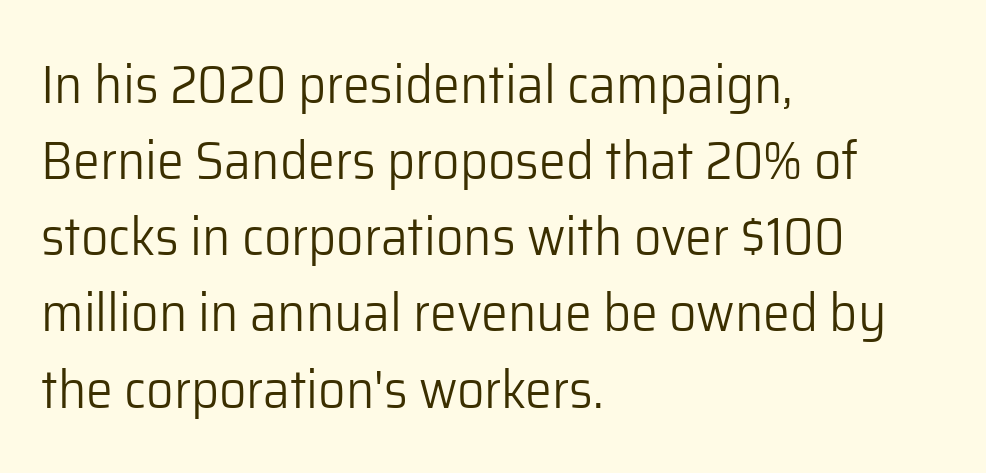
{"serif": "no", "italic": "no", "bold": "no", "weight": "light", "width": "normal", "stroke_contrast": "low", "x_height": "medium", "monospaced": "no", "underline": "no", "align": "left", "line_spacing": "normal", "line_spacing_ratio": 1.41, "letter_spacing": "normal", "letter_spacing_em": 0.0, "glyph_px": 54}
